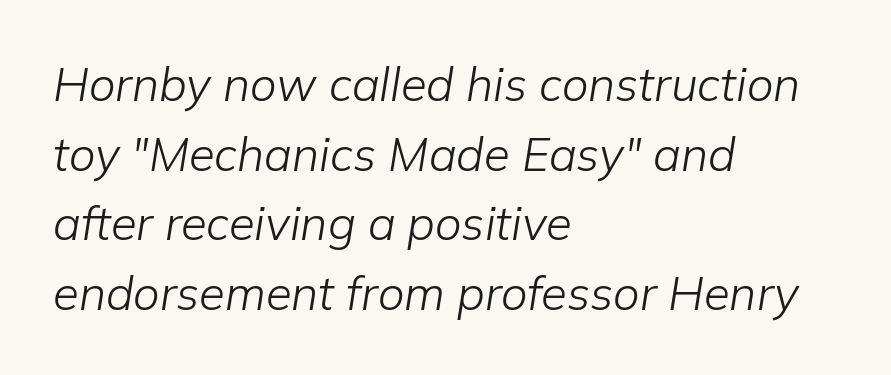
Q: Is the text bold? A: No.
Q: Is the text italic (slanted)? A: Yes, it leans right by about 9 degrees.
Q: Is the text underlined? A: No.
Q: How is the paragraph aligned? A: Left-aligned.
Q: Is the spacing between letters normal or unusually wide? A: Normal.
Q: Is the spacing between lines tight, normal or loose? A: Normal.
Q: Width (condensed, normal, or wide)? A: Normal.
Q: Stroke contrast? A: Low.
Q: x-height? A: Medium.
Q: Monospaced? A: No.
